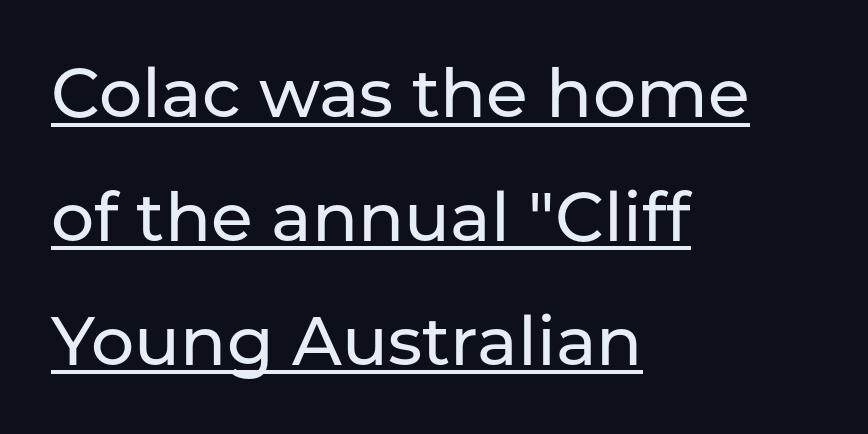
{"serif": "no", "italic": "no", "width": "normal", "stroke_contrast": "low", "x_height": "medium", "monospaced": "no", "underline": "yes", "align": "left", "line_spacing_ratio": 1.82, "letter_spacing": "normal", "letter_spacing_em": 0.0, "glyph_px": 68}
